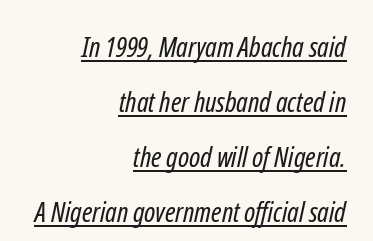
The image shows 28 px regular-weight, condensed sans-serif type; set right-aligned, loose line spacing (1.96x), normal letter spacing, underlined; low stroke contrast and a medium x-height.
